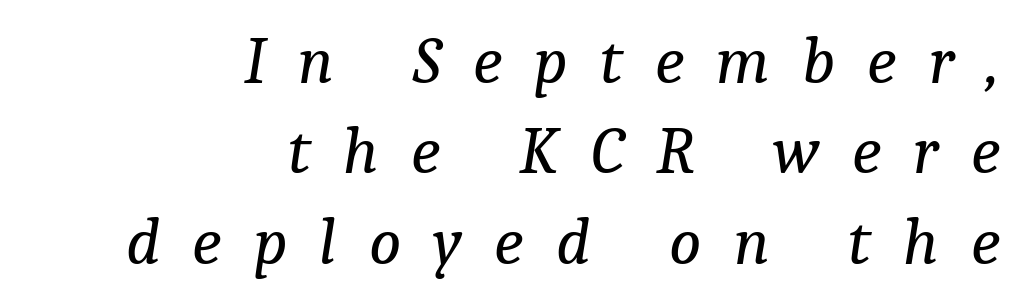
The image shows 67 px regular-weight serif type, italic (leaning right); set right-aligned, normal line spacing (1.35x), unusually wide letter spacing (+0.48 em), not underlined; low stroke contrast and a medium x-height.
